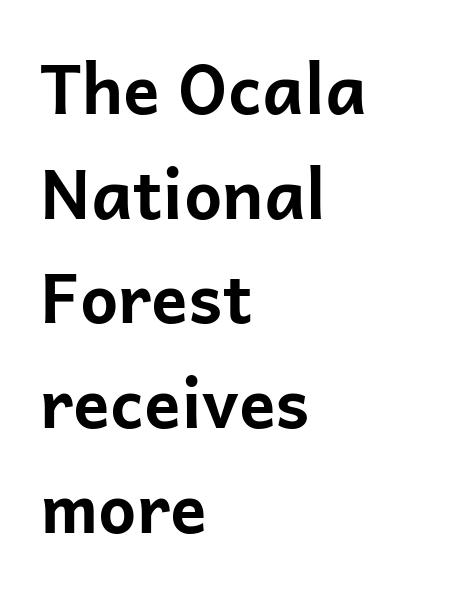
{"serif": "no", "italic": "no", "bold": "yes", "weight": "bold", "width": "normal", "stroke_contrast": "low", "x_height": "medium", "monospaced": "no", "underline": "no", "align": "left", "line_spacing": "normal", "line_spacing_ratio": 1.54, "letter_spacing": "normal", "letter_spacing_em": 0.0, "glyph_px": 68}
